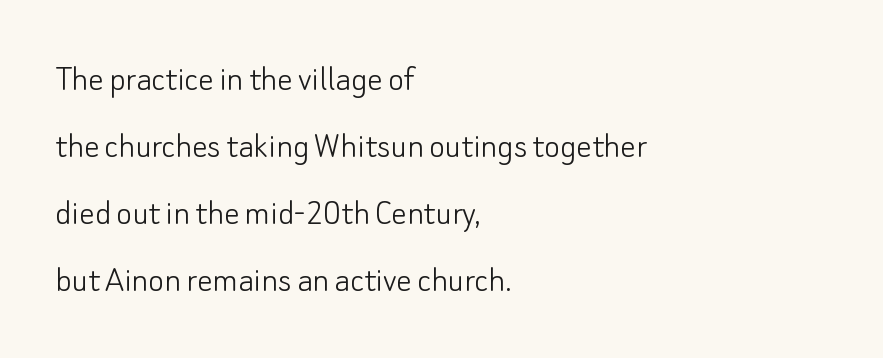
{"serif": "no", "italic": "no", "bold": "no", "weight": "light", "width": "normal", "stroke_contrast": "low", "x_height": "small", "monospaced": "no", "underline": "no", "align": "left", "line_spacing_ratio": 1.76, "letter_spacing": "normal", "letter_spacing_em": 0.0, "glyph_px": 38}
